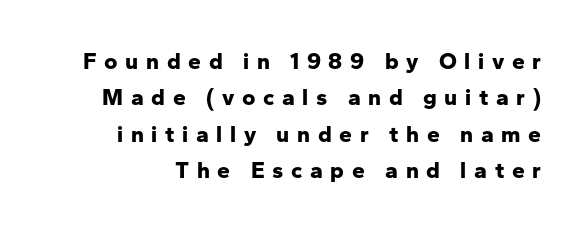
{"italic": "no", "bold": "yes", "underline": "no", "line_spacing": "normal", "line_spacing_ratio": 1.58, "letter_spacing": "wide", "letter_spacing_em": 0.33, "glyph_px": 23}
